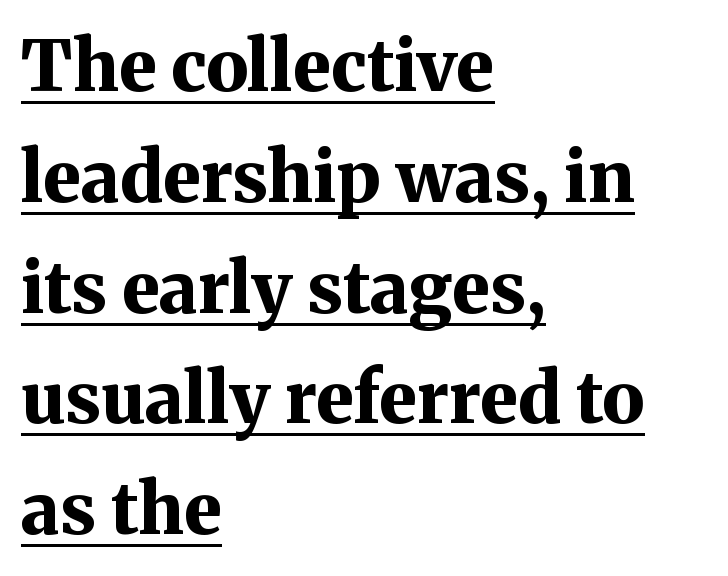
{"serif": "yes", "italic": "no", "bold": "yes", "weight": "bold", "width": "normal", "stroke_contrast": "medium", "x_height": "medium", "monospaced": "no", "underline": "yes", "align": "left", "line_spacing": "normal", "line_spacing_ratio": 1.56, "letter_spacing": "normal", "letter_spacing_em": 0.0, "glyph_px": 71}
